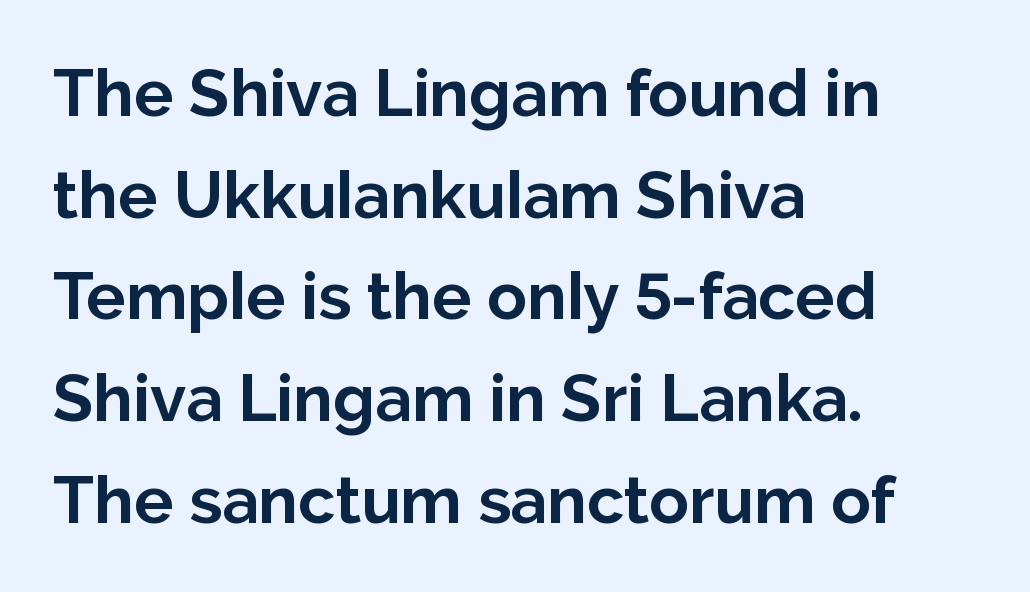
Q: Is the text bold? A: Yes.
Q: Is the text italic (slanted)? A: No, it is upright.
Q: Is the typeface a serif or a sans-serif typeface? A: Sans-serif.
Q: Is the text underlined? A: No.
Q: How is the paragraph aligned? A: Left-aligned.
Q: Is the spacing between letters normal or unusually wide? A: Normal.
Q: Is the spacing between lines tight, normal or loose? A: Normal.
Q: Width (condensed, normal, or wide)? A: Normal.
Q: Stroke contrast? A: Low.
Q: x-height? A: Medium.
Q: Monospaced? A: No.
